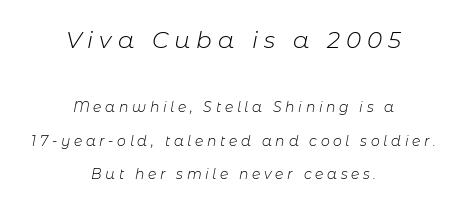
The image shows 23 px text type, italic (leaning right); set centered, loose line spacing (2.39x), unusually wide letter spacing (+0.26 em), not underlined; the first (top) block is 1.64x larger.
